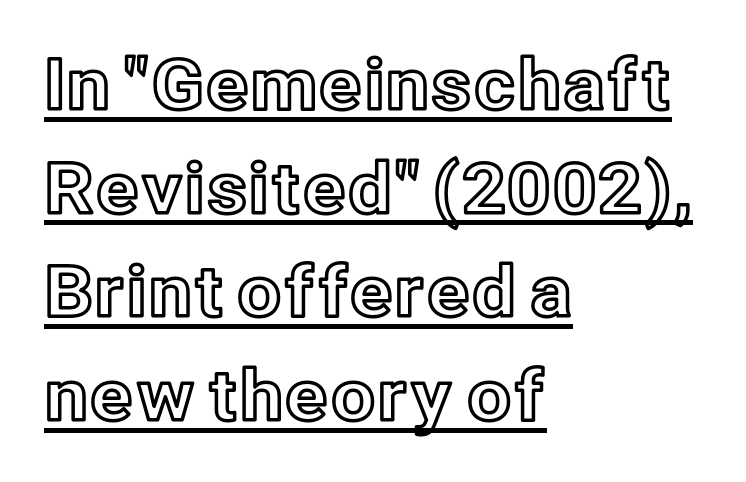
Q: Is the text italic (slanted)? A: No, it is upright.
Q: Is the text underlined? A: Yes.
Q: How is the paragraph aligned? A: Left-aligned.
Q: Is the spacing between letters normal or unusually wide? A: Normal.
Q: Is the spacing between lines tight, normal or loose? A: Normal.
Q: Width (condensed, normal, or wide)? A: Normal.
Q: x-height? A: Medium.
Q: Monospaced? A: No.
